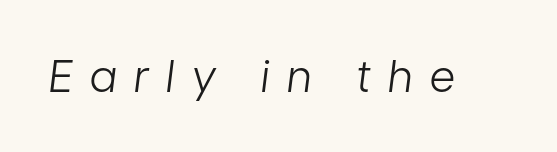
The face used here is proportionally spaced, like ordinary book or web type. The strokes carry an ordinary text weight at most. The specimen omits any rule beneath the text block's lines. Looking at the ascenders, they clearly lean. Tracking here is generous; glyphs stand well apart from one another.
